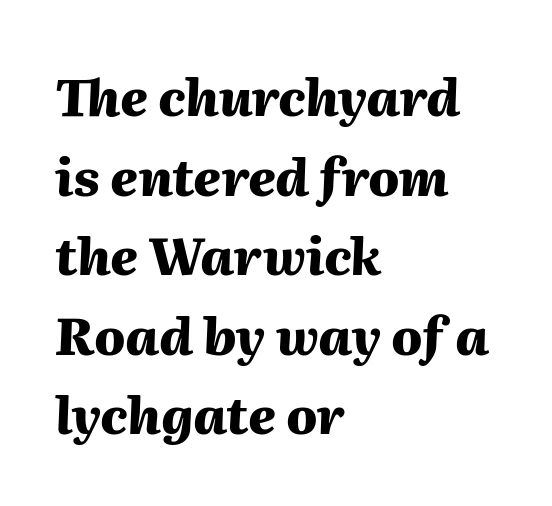
The image shows 51 px heavy type, italic (leaning right); set left-aligned, normal line spacing (1.56x), normal letter spacing, not underlined; medium stroke contrast and a medium x-height.
